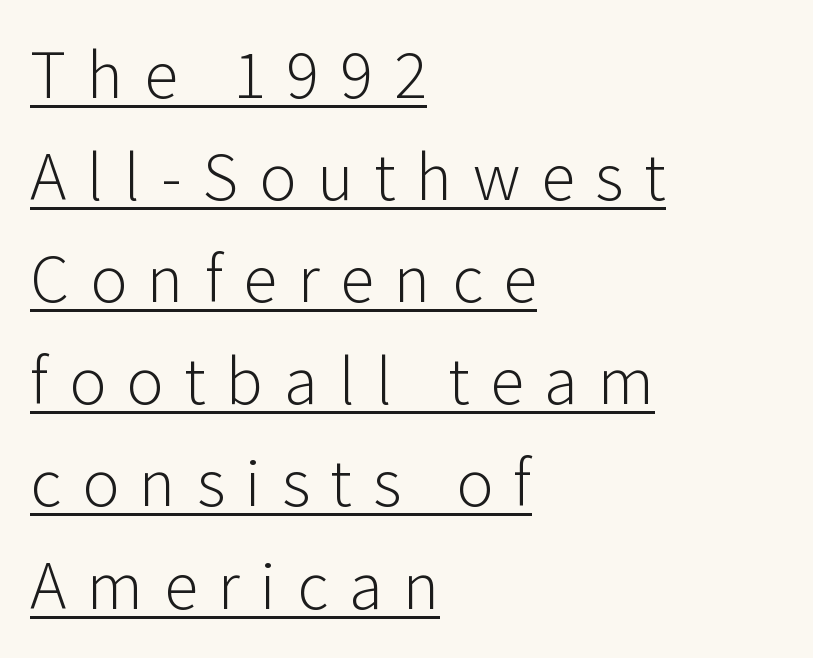
You could not count columns in this text — the font is proportionally spaced. This sample uses expanded letter spacing, leaving extra air between glyphs. Beneath each row of characters lies a ruled line. This reads as an unemphasized weight, regular at the heaviest. Does the lettering tilt? It doesn't — this is upright.
